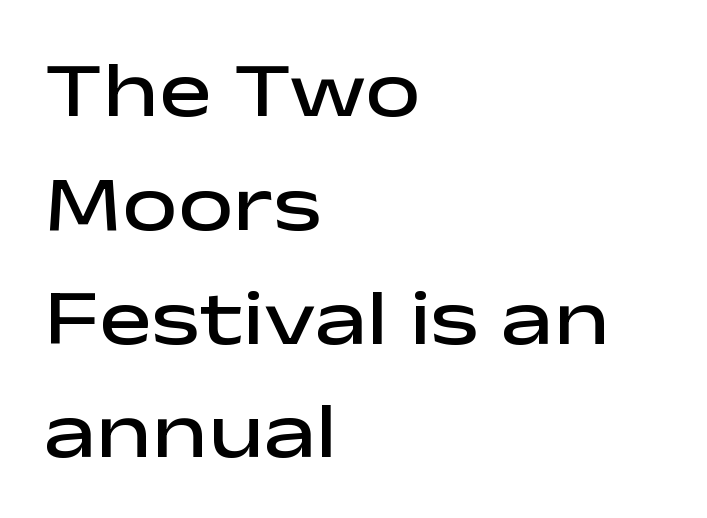
Q: Is the text bold? A: Semi-bold.
Q: Is the text italic (slanted)? A: No, it is upright.
Q: Is the typeface a serif or a sans-serif typeface? A: Sans-serif.
Q: Is the text underlined? A: No.
Q: How is the paragraph aligned? A: Left-aligned.
Q: Is the spacing between letters normal or unusually wide? A: Normal.
Q: Is the spacing between lines tight, normal or loose? A: Normal.
Q: Width (condensed, normal, or wide)? A: Wide.
Q: Stroke contrast? A: Low.
Q: x-height? A: Medium.
Q: Monospaced? A: No.
